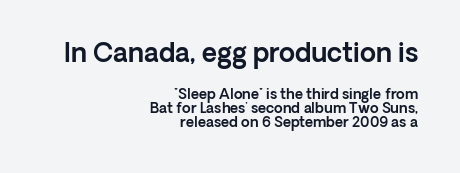
Q: Is the text italic (slanted)? A: No, it is upright.
Q: Is the text underlined? A: No.
Q: How is the paragraph aligned? A: Right-aligned.
Q: Is the spacing between letters normal or unusually wide? A: Normal.
Q: Is the spacing between lines tight, normal or loose? A: Tight.
Q: Which block of text is set in a larger size, the first (top) or the second (bottom)? A: The first (top) one.
